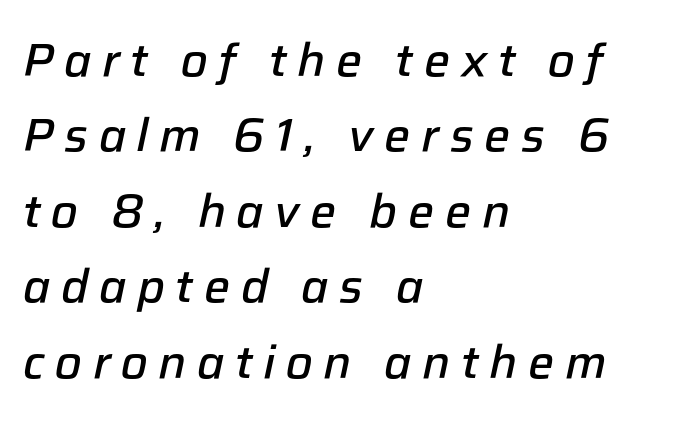
Q: Is the text bold? A: Semi-bold.
Q: Is the text italic (slanted)? A: Yes, it leans right by about 12 degrees.
Q: Is the text underlined? A: No.
Q: How is the paragraph aligned? A: Left-aligned.
Q: Is the spacing between letters normal or unusually wide? A: Unusually wide.
Q: Is the spacing between lines tight, normal or loose? A: Normal.
Q: Width (condensed, normal, or wide)? A: Normal.
Q: Stroke contrast? A: Low.
Q: x-height? A: Medium.
Q: Monospaced? A: No.
